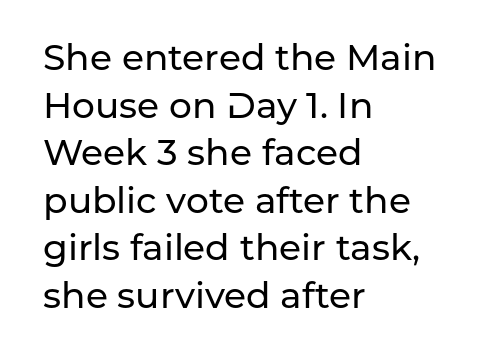
The image shows 36 px sans-serif type, upright; set left-aligned, normal line spacing (1.32x), normal letter spacing, not underlined; low stroke contrast and a medium x-height.
